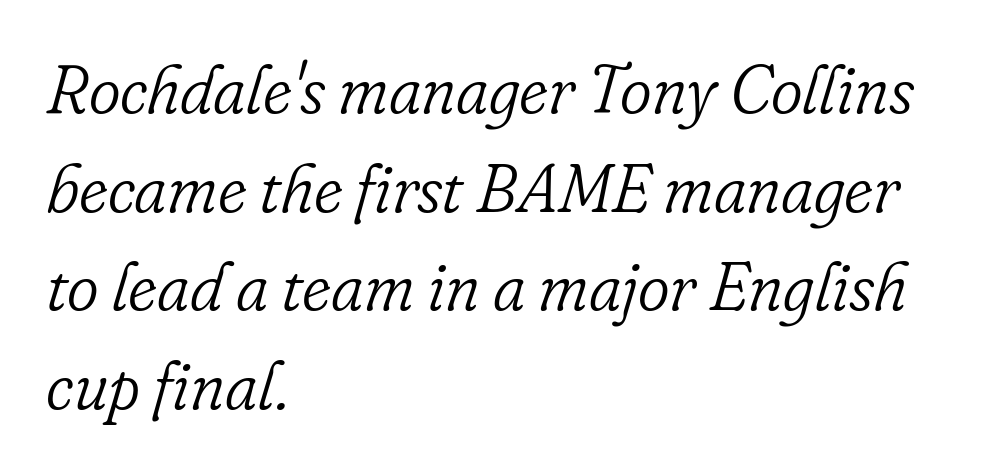
An italicized treatment has been applied to the whole sample. Descender tails drop into unmarked territory. The rendering uses natural spacing where letterforms have individual widths. Compared with typical paragraphs, the rows here are spaced about the same. Students, note that the glyphs here touch the page at normal intervals.
